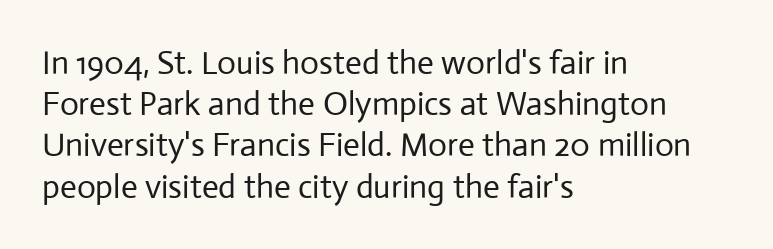
Type style note: lacks serifs. Honestly, the row spacing looks completely unremarkable. The face looks like a standard text weight, possibly lighter. The letters advance in unequal steps, a hallmark of proportional type.
